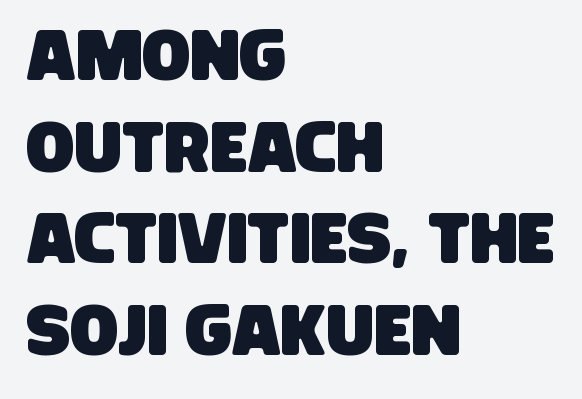
You can tell from the bare stems that sans-serif type was used. Does the copy run flush right? No — it runs flush left. Each word holds together tightly as a unit, with standard inter-letter gaps. The letters advance in unequal steps, a hallmark of proportional type. The space directly below the letters is spotless.
